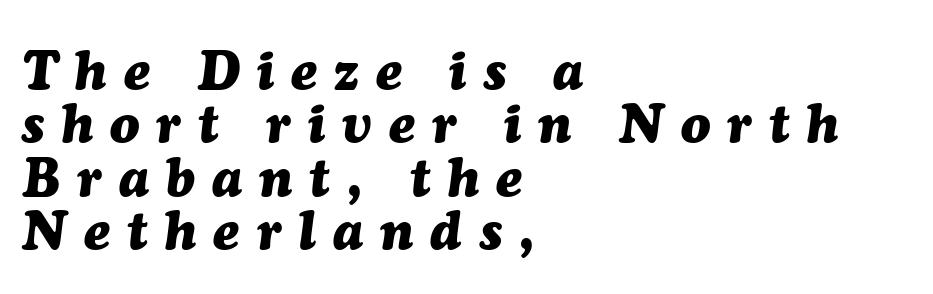
Proportional: the letters do not fall into vertical columns. The string is rendered with underlining switched off. Every row of glyphs begins at an identical x-position on the left. Students, note that the glyphs here are deliberately spaced far apart. These lines huddle together more closely than default settings would place them. Tall strokes in this sample are angled rather than plumb.
